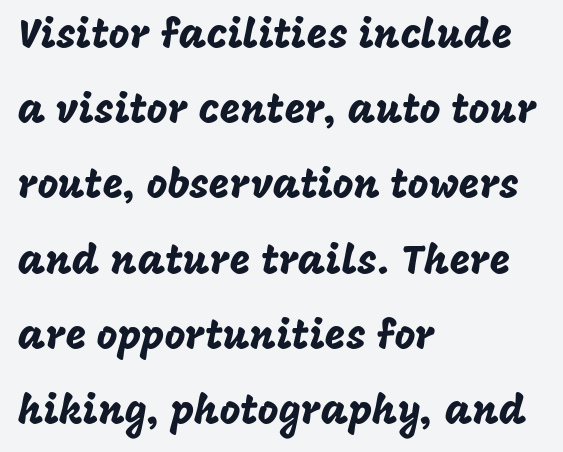
The image shows 40 px sans-serif type; set left-aligned, line spacing 1.88x, normal letter spacing, not underlined; low stroke contrast and a large x-height.
